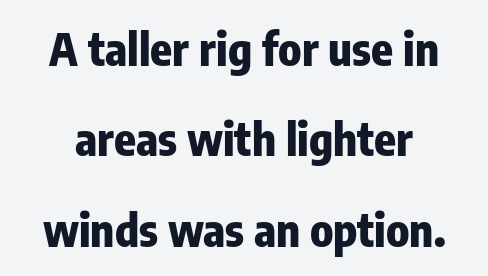
Q: Is the text bold? A: Yes.
Q: Is the text italic (slanted)? A: No, it is upright.
Q: Is the typeface a serif or a sans-serif typeface? A: Sans-serif.
Q: Is the text underlined? A: No.
Q: Is the spacing between letters normal or unusually wide? A: Normal.
Q: Is the spacing between lines tight, normal or loose? A: Loose.
Q: Width (condensed, normal, or wide)? A: Condensed.
Q: Stroke contrast? A: Low.
Q: x-height? A: Medium.
Q: Monospaced? A: No.
